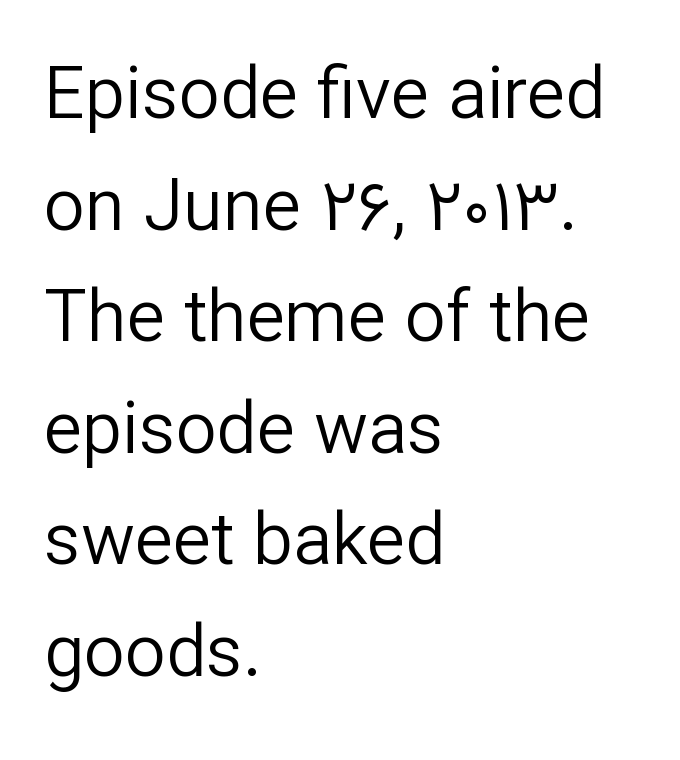
The letters advance in unequal steps, a hallmark of proportional type. A typesetter would mark this as roman, not italic. Whoever set this chose a conventional vertical rhythm. The letterforms sit shoulder to shoulder at normal distance. Check where the strokes stop: nothing finishes them off — pure sans.
